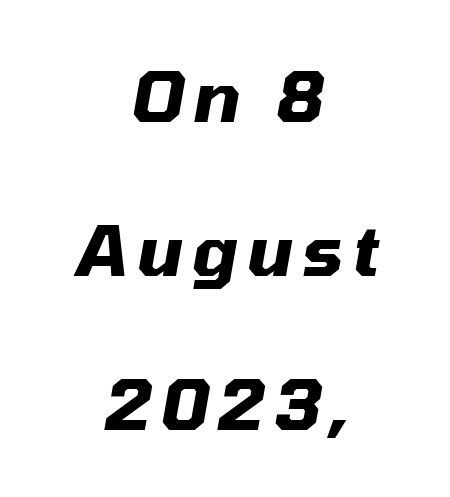
{"italic": "yes", "lean": "right", "slant_degrees": 10, "bold": "yes", "weight": "heavy", "width": "normal", "stroke_contrast": "medium", "x_height": "medium", "monospaced": "no", "underline": "no", "align": "center", "line_spacing": "loose", "line_spacing_ratio": 2.23, "glyph_px": 69}
